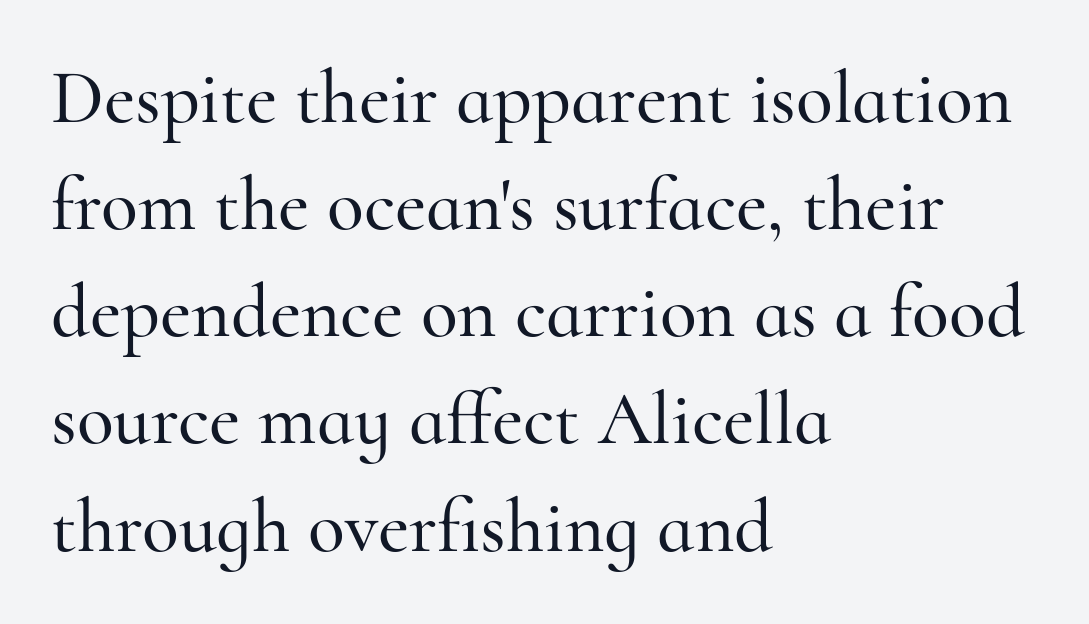
{"serif": "yes", "italic": "no", "width": "normal", "stroke_contrast": "high", "x_height": "small", "monospaced": "no", "underline": "no", "align": "left", "line_spacing": "normal", "line_spacing_ratio": 1.41, "letter_spacing": "normal", "letter_spacing_em": 0.0, "glyph_px": 76}
